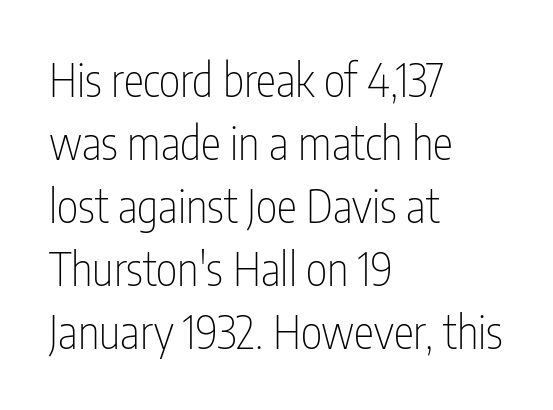
Q: Is the text bold? A: No.
Q: Is the text italic (slanted)? A: No, it is upright.
Q: Is the typeface a serif or a sans-serif typeface? A: Sans-serif.
Q: Is the text underlined? A: No.
Q: How is the paragraph aligned? A: Left-aligned.
Q: Is the spacing between letters normal or unusually wide? A: Normal.
Q: Is the spacing between lines tight, normal or loose? A: Normal.
Q: Width (condensed, normal, or wide)? A: Condensed.
Q: Stroke contrast? A: Low.
Q: x-height? A: Medium.
Q: Monospaced? A: No.
